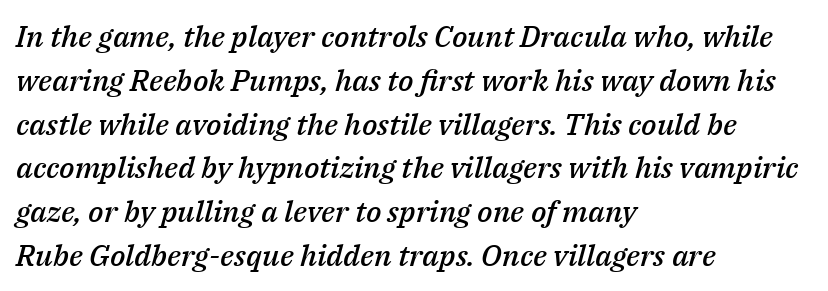
Q: Is the text bold? A: Semi-bold.
Q: Is the text italic (slanted)? A: Yes, it leans right by about 14 degrees.
Q: Is the text underlined? A: No.
Q: How is the paragraph aligned? A: Left-aligned.
Q: Is the spacing between letters normal or unusually wide? A: Normal.
Q: Is the spacing between lines tight, normal or loose? A: Normal.
Q: Width (condensed, normal, or wide)? A: Normal.
Q: Stroke contrast? A: Medium.
Q: x-height? A: Medium.
Q: Monospaced? A: No.
